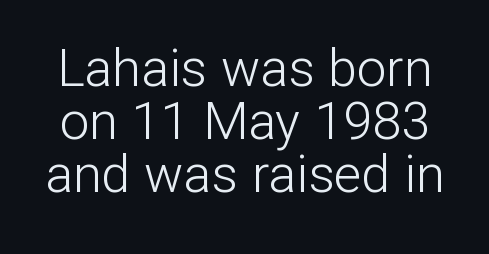
Q: Is the text bold? A: No.
Q: Is the text italic (slanted)? A: No, it is upright.
Q: Is the typeface a serif or a sans-serif typeface? A: Sans-serif.
Q: Is the text underlined? A: No.
Q: Is the spacing between letters normal or unusually wide? A: Normal.
Q: Is the spacing between lines tight, normal or loose? A: Tight.
Q: Width (condensed, normal, or wide)? A: Normal.
Q: Stroke contrast? A: Low.
Q: x-height? A: Medium.
Q: Monospaced? A: No.
